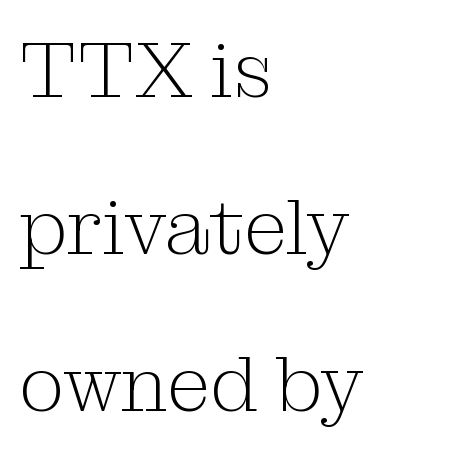
Q: Is the text bold? A: No.
Q: Is the text italic (slanted)? A: No, it is upright.
Q: Is the typeface a serif or a sans-serif typeface? A: Serif.
Q: Is the text underlined? A: No.
Q: How is the paragraph aligned? A: Left-aligned.
Q: Is the spacing between letters normal or unusually wide? A: Normal.
Q: Is the spacing between lines tight, normal or loose? A: Loose.
Q: Width (condensed, normal, or wide)? A: Normal.
Q: Stroke contrast? A: Medium.
Q: x-height? A: Medium.
Q: Monospaced? A: No.
